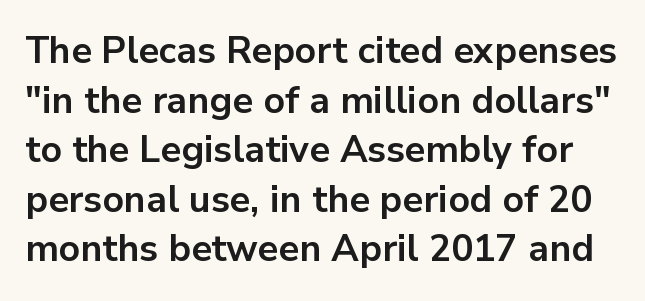
The image shows 37 px bold sans-serif type, upright; set normal line spacing (1.34x), normal letter spacing, not underlined; low stroke contrast and a medium x-height.
